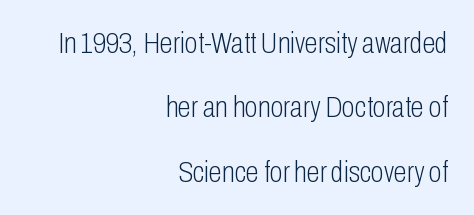
{"serif": "no", "italic": "no", "bold": "no", "weight": "light", "width": "condensed", "stroke_contrast": "low", "x_height": "medium", "monospaced": "no", "underline": "no", "align": "right", "line_spacing": "loose", "line_spacing_ratio": 2.15, "letter_spacing": "normal", "letter_spacing_em": 0.0, "glyph_px": 30}
